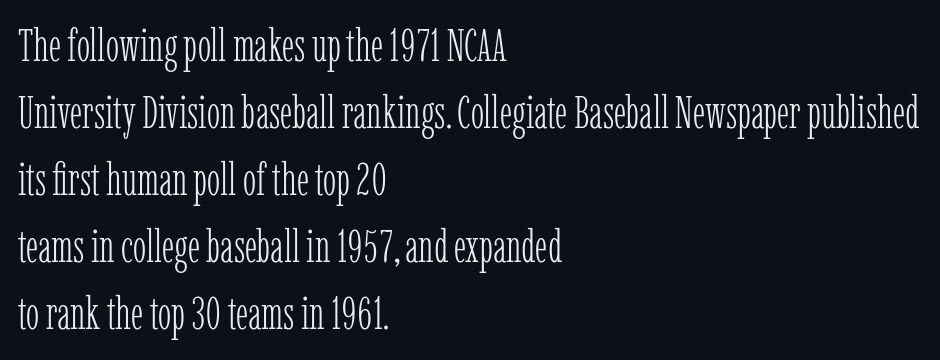
Q: Is the text bold? A: No.
Q: Is the text italic (slanted)? A: No, it is upright.
Q: Is the typeface a serif or a sans-serif typeface? A: Serif.
Q: Is the text underlined? A: No.
Q: How is the paragraph aligned? A: Left-aligned.
Q: Is the spacing between letters normal or unusually wide? A: Normal.
Q: Is the spacing between lines tight, normal or loose? A: Normal.
Q: Width (condensed, normal, or wide)? A: Condensed.
Q: Stroke contrast? A: Low.
Q: x-height? A: Medium.
Q: Monospaced? A: No.
